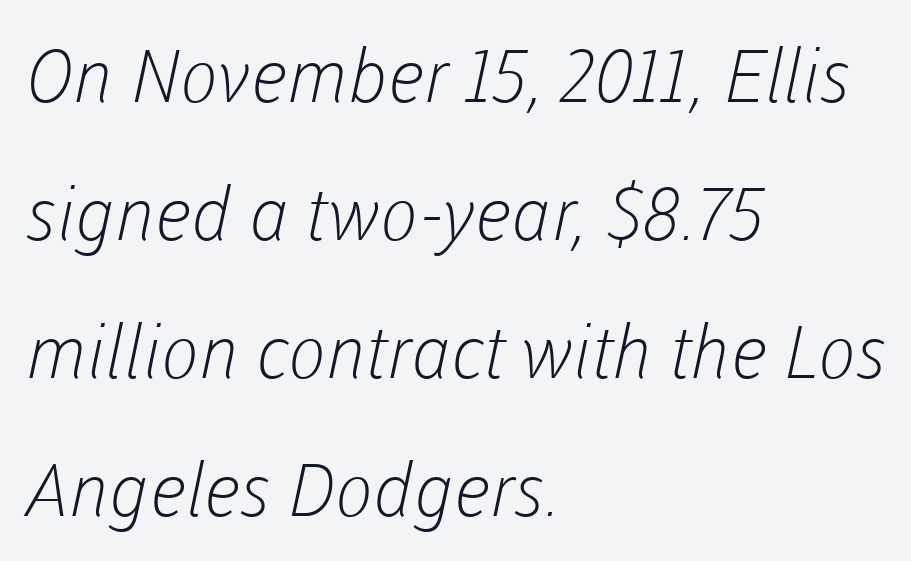
The image shows 73 px light sans-serif type; set left-aligned, line spacing 1.89x, normal letter spacing, not underlined; low stroke contrast and a medium x-height.
